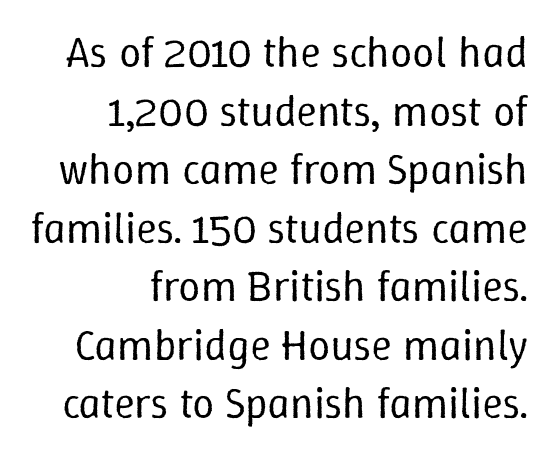
Note the varied advance widths — an 'i' is clearly narrower than an 'm'. Quick note: underline off. Compared with typical body copy, the letter spacing here is the same. These lines were composed using upright roman letters. This reads as an unemphasized weight, regular at the heaviest.
